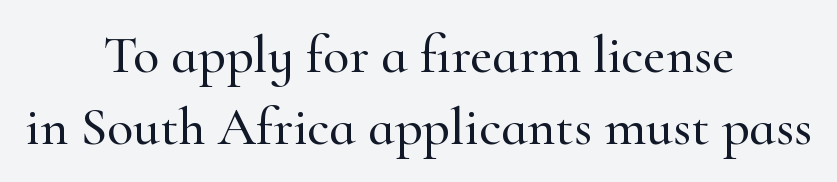
Q: Is the text italic (slanted)? A: No, it is upright.
Q: Is the typeface a serif or a sans-serif typeface? A: Serif.
Q: Is the text underlined? A: No.
Q: How is the paragraph aligned? A: Centered.
Q: Is the spacing between letters normal or unusually wide? A: Normal.
Q: Is the spacing between lines tight, normal or loose? A: Normal.
Q: Width (condensed, normal, or wide)? A: Normal.
Q: Stroke contrast? A: High.
Q: x-height? A: Small.
Q: Monospaced? A: No.
